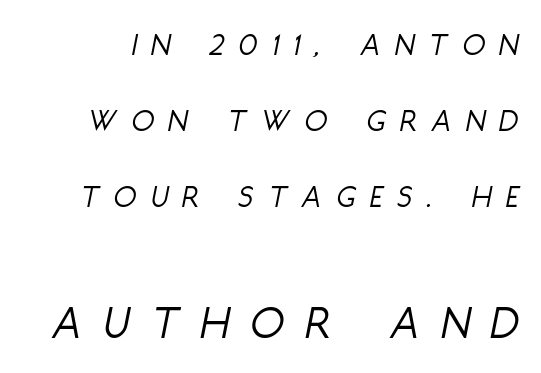
This is not heavy type; no bold has been used. Each row of text sits above clean, open space. Typesetter's note — lower block bumped up in size, upper block left smaller. Slanted lettering throughout.
